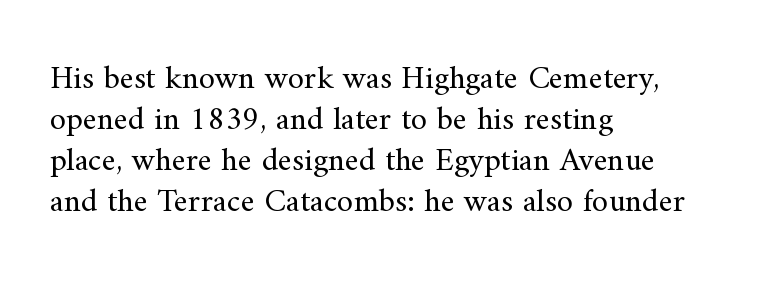
It's the straight-up-and-down kind of type. The type is set solid horizontally, with unmodified tracking. The letters advance in unequal steps, a hallmark of proportional type. This rendering uses left alignment, leaving the right contour irregular. The words here are not underlined.
